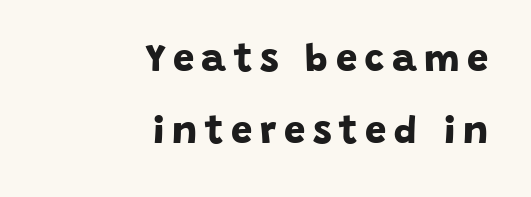
The image shows 38 px bold sans-serif type; set right-aligned, line spacing 1.89x, unusually wide letter spacing (+0.2 em), not underlined; low stroke contrast and a large x-height.
